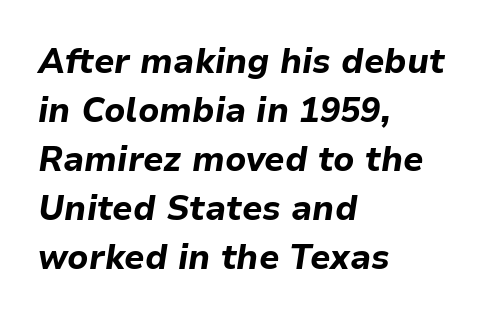
Here the designer chose a conventional face with non-uniform glyph widths. Italic? Definitely — the glyphs are oblique. This sample keeps an unexceptional amount of space between lines. Each row of text sits above clean, open space.
